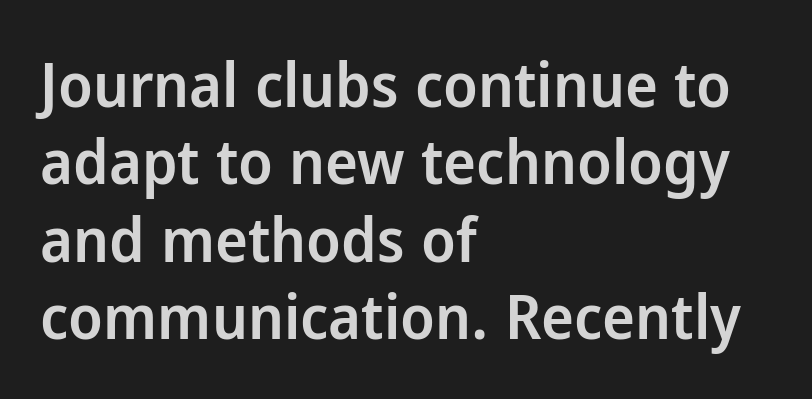
The image shows 62 px semibold sans-serif type, upright; set left-aligned, normal line spacing (1.25x), normal letter spacing, not underlined; low stroke contrast and a medium x-height.
